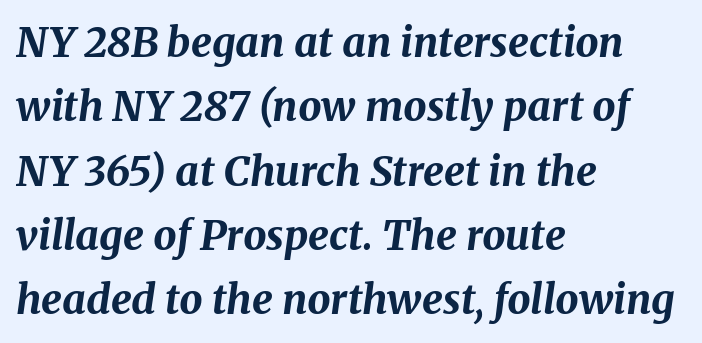
{"italic": "yes", "lean": "right", "slant_degrees": 8, "bold": "yes", "weight": "bold", "width": "normal", "stroke_contrast": "medium", "x_height": "medium", "monospaced": "no", "underline": "no", "align": "left", "line_spacing": "normal", "line_spacing_ratio": 1.57, "letter_spacing": "normal", "letter_spacing_em": 0.0, "glyph_px": 41}
